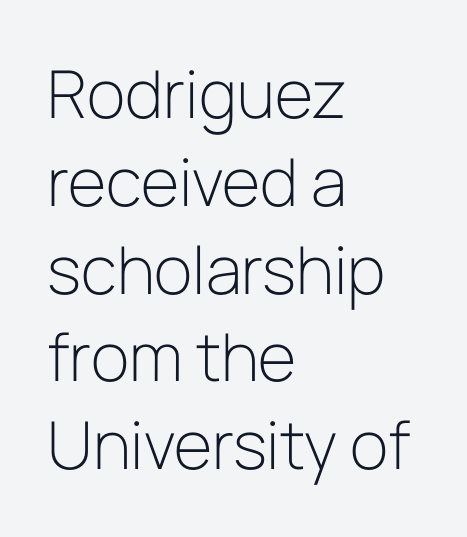
Q: Is the text bold? A: No.
Q: Is the text italic (slanted)? A: No, it is upright.
Q: Is the typeface a serif or a sans-serif typeface? A: Sans-serif.
Q: Is the text underlined? A: No.
Q: How is the paragraph aligned? A: Left-aligned.
Q: Is the spacing between letters normal or unusually wide? A: Normal.
Q: Is the spacing between lines tight, normal or loose? A: Normal.
Q: Width (condensed, normal, or wide)? A: Normal.
Q: Stroke contrast? A: Low.
Q: x-height? A: Medium.
Q: Monospaced? A: No.
